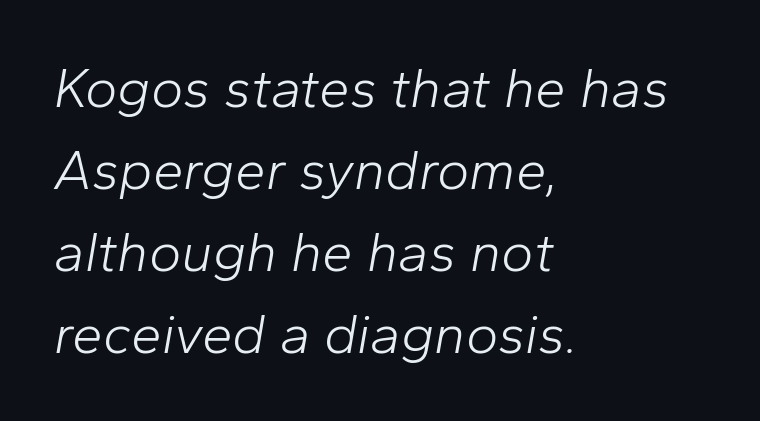
A typesetter would call this proportional, since set widths differ per character. Summary of weight: not heavy and not bold. A typesetter would mark this as italic. Nothing unusual about the tracking: characters are spaced as the font intends. Has an underline been added? It has not. In terms of leading, this rendering sits right in the middle.
